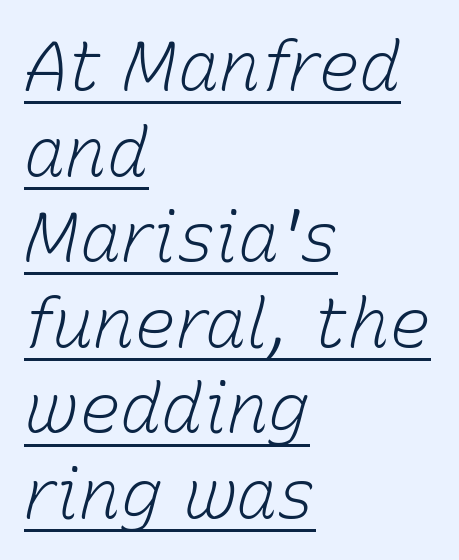
Short note: letters normally spaced. The face used here has a pronounced slope to its letters. Letters have the restrained weight of plain body copy at most. You could not count columns in this text — the font is proportionally spaced. The text block is weighted toward the left margin, trailing off unevenly rightward.
